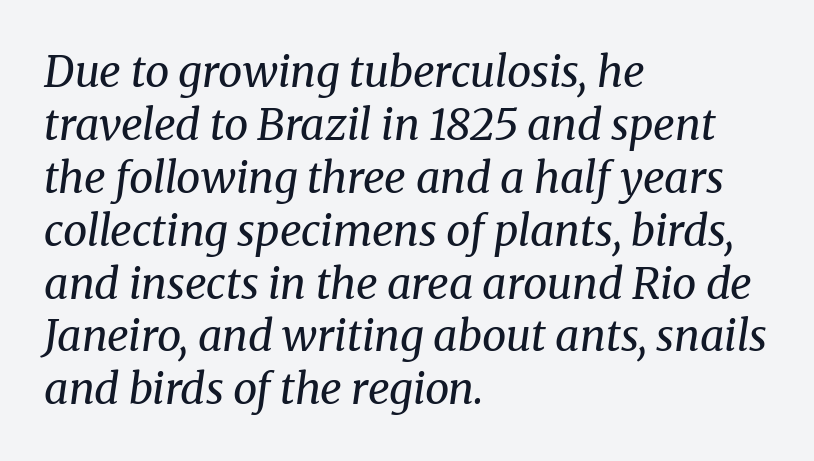
The image shows 43 px regular-weight serif type, italic (leaning right); set left-aligned, line spacing 1.23x, normal letter spacing, not underlined; medium stroke contrast and a medium x-height.
